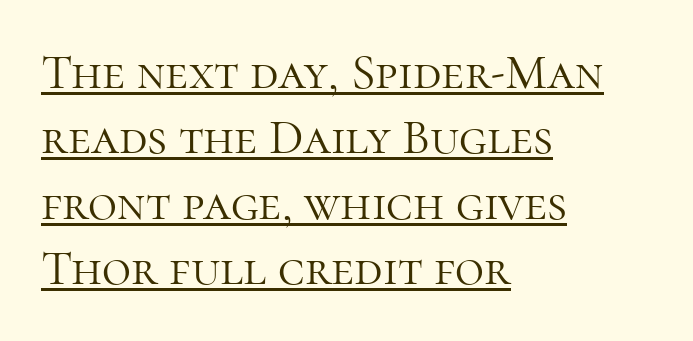
{"serif": "yes", "italic": "no", "bold": "no", "weight": "light", "width": "normal", "stroke_contrast": "high", "x_height": "medium", "monospaced": "no", "underline": "yes", "align": "left", "line_spacing": "normal", "line_spacing_ratio": 1.31, "letter_spacing": "normal", "letter_spacing_em": 0.0, "glyph_px": 50}
